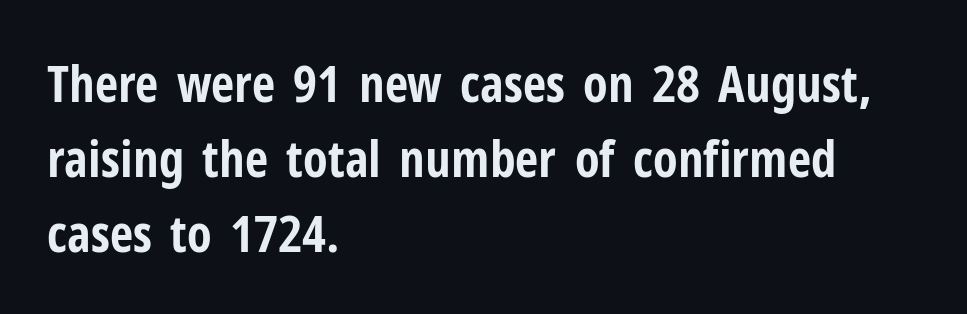
The image shows 51 px bold, condensed sans-serif type, upright; set left-aligned, normal line spacing (1.47x), normal letter spacing, not underlined; low stroke contrast and a medium x-height.
